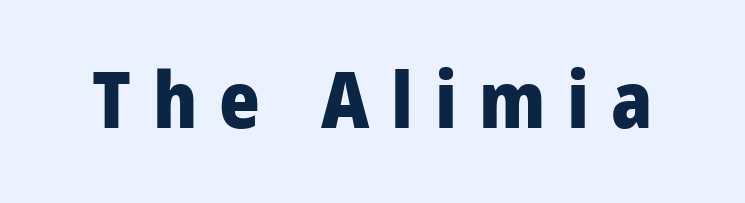
{"serif": "no", "italic": "no", "bold": "yes", "weight": "heavy", "width": "condensed", "stroke_contrast": "low", "x_height": "large", "monospaced": "no", "underline": "no", "letter_spacing": "wide", "letter_spacing_em": 0.28, "glyph_px": 78}
